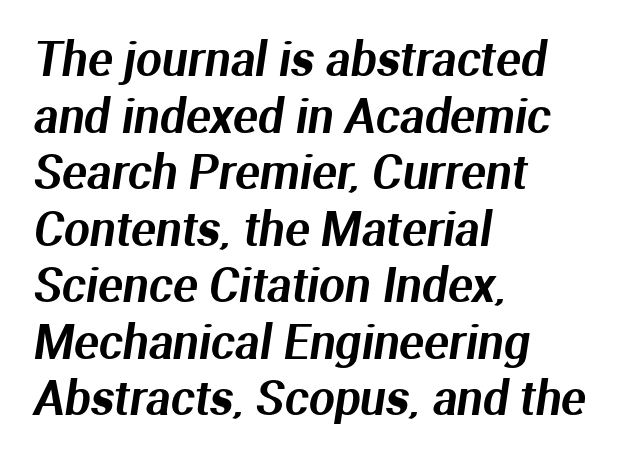
Q: Is the typeface a serif or a sans-serif typeface? A: Sans-serif.
Q: Is the text underlined? A: No.
Q: How is the paragraph aligned? A: Left-aligned.
Q: Is the spacing between letters normal or unusually wide? A: Normal.
Q: Width (condensed, normal, or wide)? A: Normal.
Q: Stroke contrast? A: Medium.
Q: x-height? A: Medium.
Q: Monospaced? A: No.
